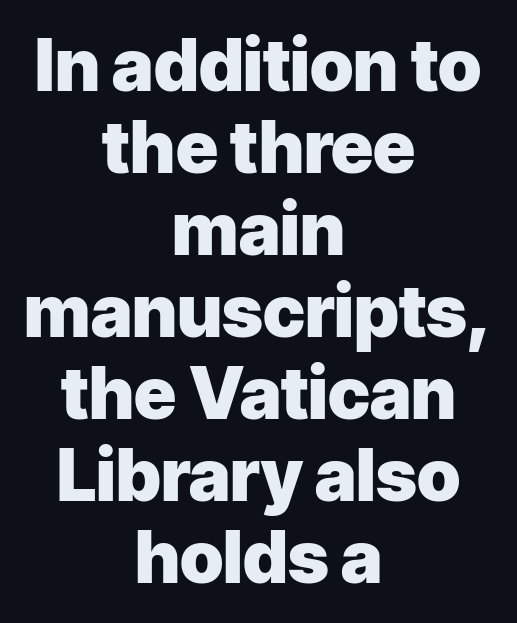
{"serif": "no", "italic": "no", "bold": "yes", "weight": "heavy", "width": "normal", "stroke_contrast": "low", "x_height": "medium", "monospaced": "no", "underline": "no", "align": "center", "line_spacing": "tight", "line_spacing_ratio": 1.14, "letter_spacing": "normal", "letter_spacing_em": 0.0, "glyph_px": 72}
